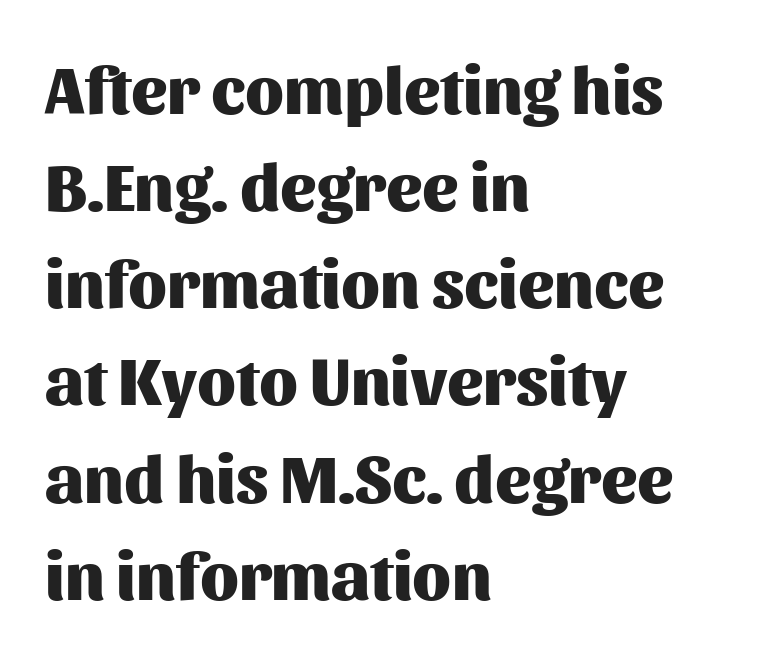
{"serif": "no", "italic": "no", "bold": "yes", "weight": "heavy", "width": "normal", "stroke_contrast": "medium", "x_height": "medium", "monospaced": "no", "underline": "no", "align": "left", "line_spacing": "normal", "line_spacing_ratio": 1.45, "letter_spacing": "normal", "letter_spacing_em": 0.0, "glyph_px": 67}
